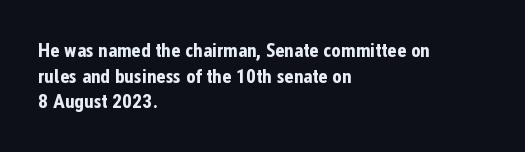
{"italic": "no", "bold": "yes", "underline": "no", "align": "left", "line_spacing": "normal", "line_spacing_ratio": 1.28, "letter_spacing": "normal", "letter_spacing_em": 0.0, "glyph_px": 20}
